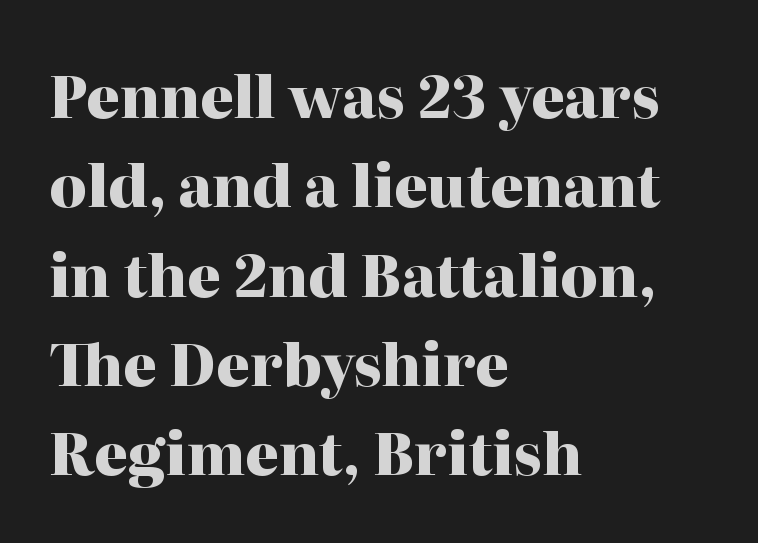
Q: Is the text bold? A: Yes.
Q: Is the text italic (slanted)? A: No, it is upright.
Q: Is the typeface a serif or a sans-serif typeface? A: Serif.
Q: Is the text underlined? A: No.
Q: How is the paragraph aligned? A: Left-aligned.
Q: Is the spacing between letters normal or unusually wide? A: Normal.
Q: Is the spacing between lines tight, normal or loose? A: Normal.
Q: Width (condensed, normal, or wide)? A: Normal.
Q: Stroke contrast? A: High.
Q: x-height? A: Medium.
Q: Monospaced? A: No.
